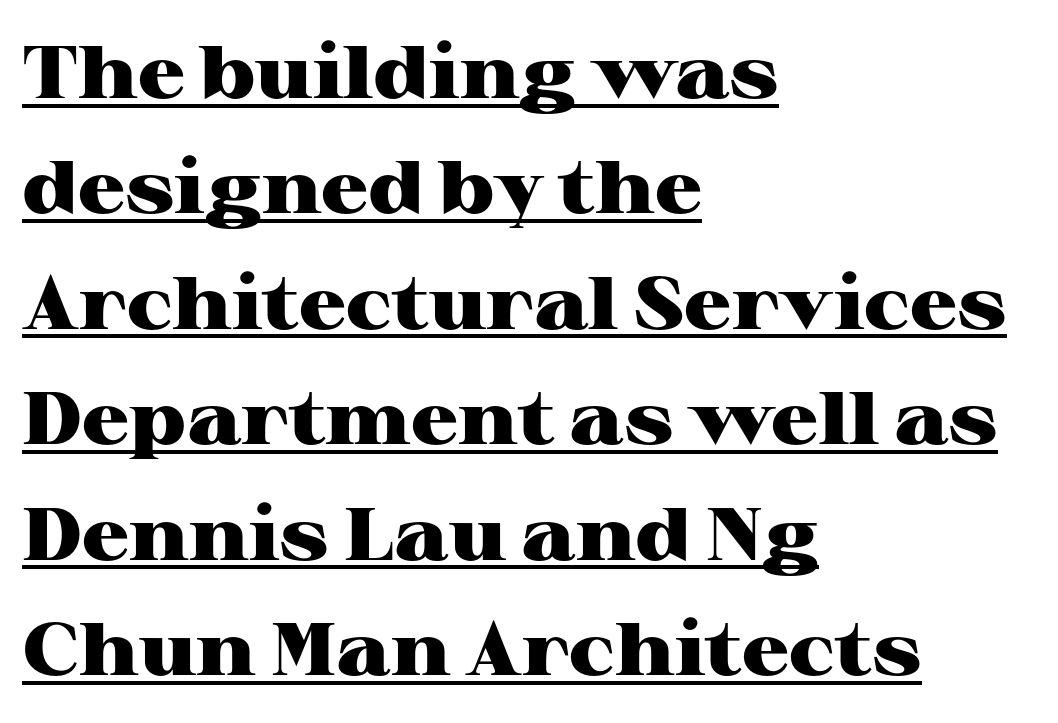
There is no visible air inserted between adjacent glyphs. Looks like regular typesetting: each glyph gets only the width it needs. Glance below the letters and you will spot a drawn line. This is roman type, the default non-slanted kind.
